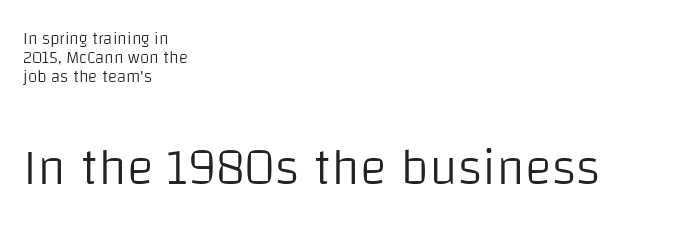
The image shows 51 px light sans-serif type, upright; set left-aligned, tight line spacing (1.13x), normal letter spacing, not underlined; the second (bottom) block is 3.0x larger; low stroke contrast and a large x-height.
